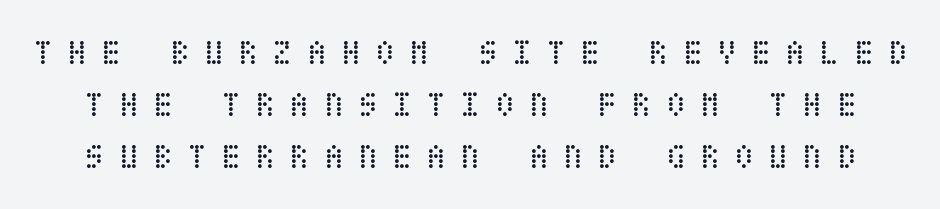
The image shows 35 px regular-weight, condensed type, upright; set normal line spacing (1.48x), unusually wide letter spacing (+0.43 em), not underlined; low stroke contrast and a large x-height.
